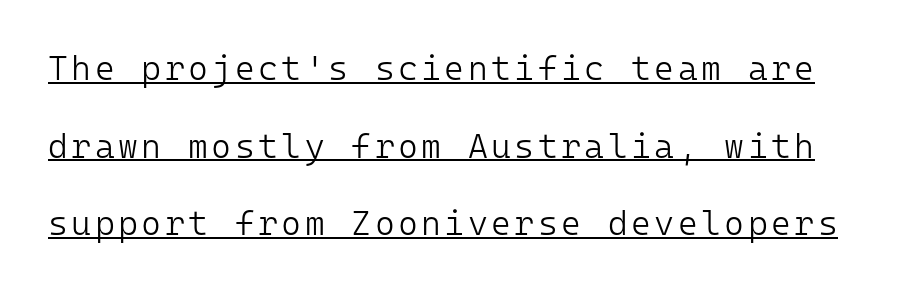
Q: Is the text bold? A: No.
Q: Is the text italic (slanted)? A: No, it is upright.
Q: Is the typeface a serif or a sans-serif typeface? A: Sans-serif.
Q: Is the text underlined? A: Yes.
Q: Is the spacing between lines tight, normal or loose? A: Loose.
Q: Width (condensed, normal, or wide)? A: Normal.
Q: Stroke contrast? A: Low.
Q: x-height? A: Medium.
Q: Monospaced? A: Yes.
